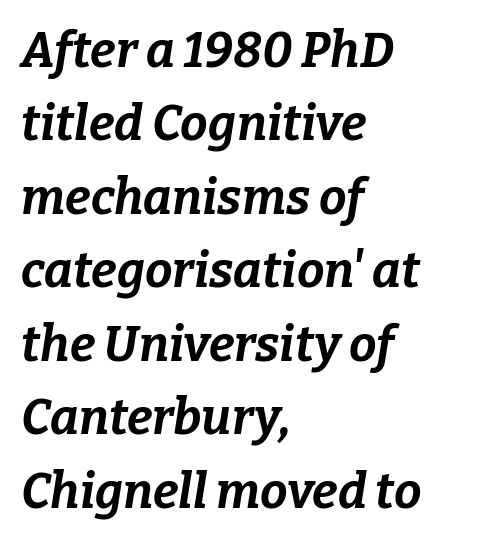
On the weight axis this lands at bold, roughly 700. All the whitespace from short lines collects on the right. Italic? Definitely — the glyphs are oblique. Glyph-to-glyph distance matches everyday printed text.
